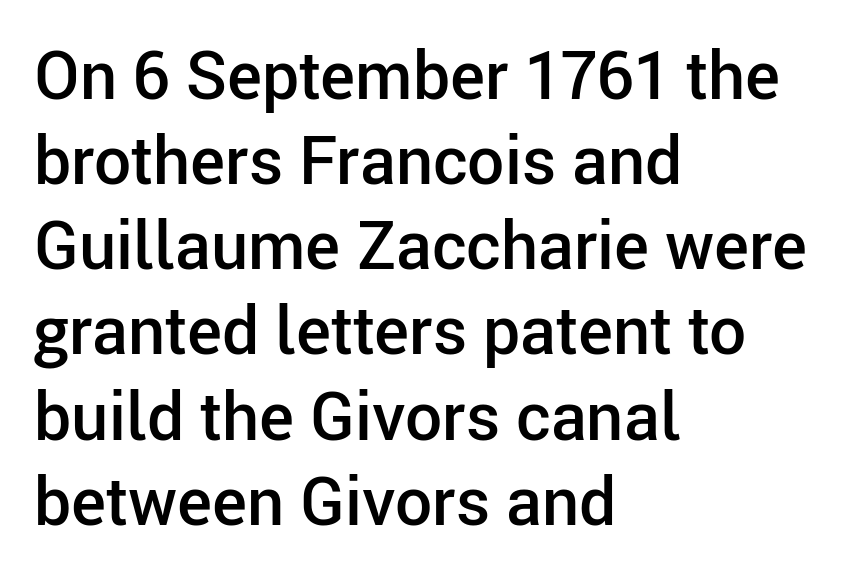
{"serif": "no", "italic": "no", "bold": "semi", "weight": "semibold", "width": "normal", "stroke_contrast": "low", "x_height": "medium", "monospaced": "no", "underline": "no", "align": "left", "line_spacing": "normal", "line_spacing_ratio": 1.29, "letter_spacing": "normal", "letter_spacing_em": 0.0, "glyph_px": 66}
